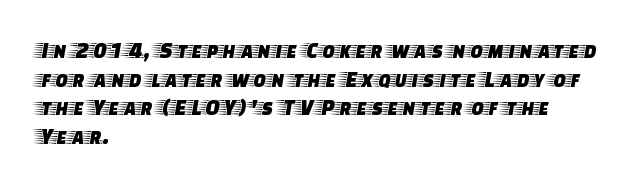
Q: Is the text italic (slanted)? A: Yes.
Q: Is the text underlined? A: No.
Q: How is the paragraph aligned? A: Left-aligned.
Q: Is the spacing between letters normal or unusually wide? A: Normal.
